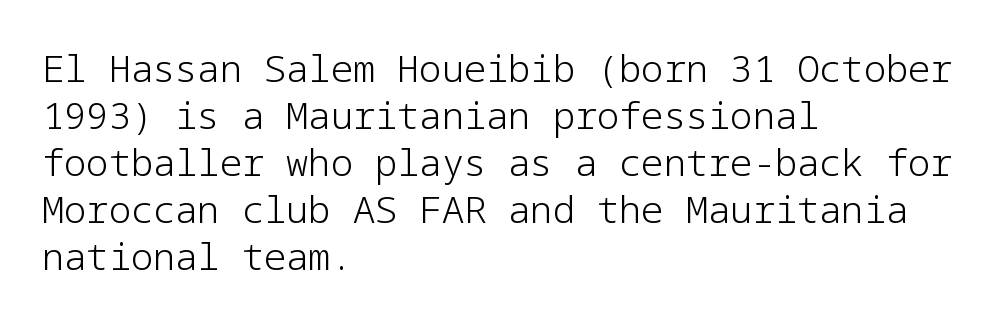
How are the letters spaced? Ordinarily, with no added tracking. Unlike a traditional serif, this face leaves its strokes unadorned. It's the straight-up-and-down kind of type. These lines sit exactly where default settings would place them. Ink coverage per letter is moderate at most.
